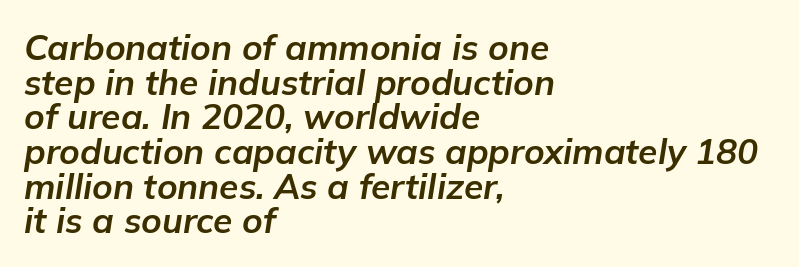
{"italic": "yes", "lean": "right", "slant_degrees": 9, "bold": "yes", "weight": "bold", "width": "normal", "stroke_contrast": "low", "x_height": "medium", "monospaced": "no", "underline": "no", "align": "left", "line_spacing": "tight", "line_spacing_ratio": 0.99, "letter_spacing": "normal", "letter_spacing_em": 0.0, "glyph_px": 35}
